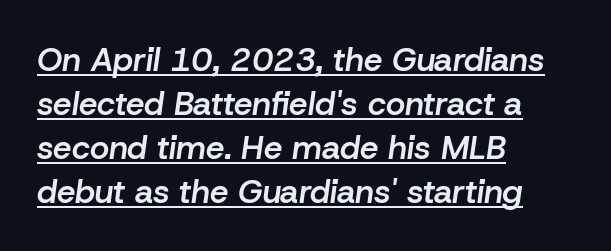
Q: Is the text bold? A: Semi-bold.
Q: Is the text italic (slanted)? A: Yes, it leans right by about 8 degrees.
Q: Is the text underlined? A: Yes.
Q: How is the paragraph aligned? A: Left-aligned.
Q: Is the spacing between letters normal or unusually wide? A: Normal.
Q: Is the spacing between lines tight, normal or loose? A: Normal.
Q: Width (condensed, normal, or wide)? A: Normal.
Q: Stroke contrast? A: Low.
Q: x-height? A: Medium.
Q: Monospaced? A: No.
